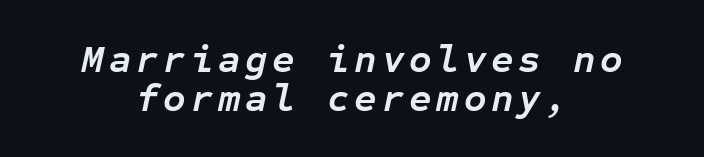
Fixed-width glyphs throughout — classic coding-font behaviour. The rag falls on both sides of this text block equally. The zone under the glyphs is completely vacant. The rendering uses a small line-height, squeezing the rows. Set as a true bold cut, around the 700 mark.
